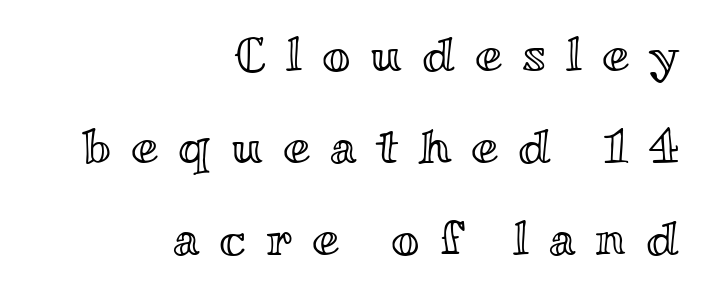
Q: Is the text italic (slanted)? A: No, it is upright.
Q: Is the text underlined? A: No.
Q: How is the paragraph aligned? A: Right-aligned.
Q: Is the spacing between letters normal or unusually wide? A: Unusually wide.
Q: Width (condensed, normal, or wide)? A: Wide.
Q: x-height? A: Small.
Q: Monospaced? A: No.
